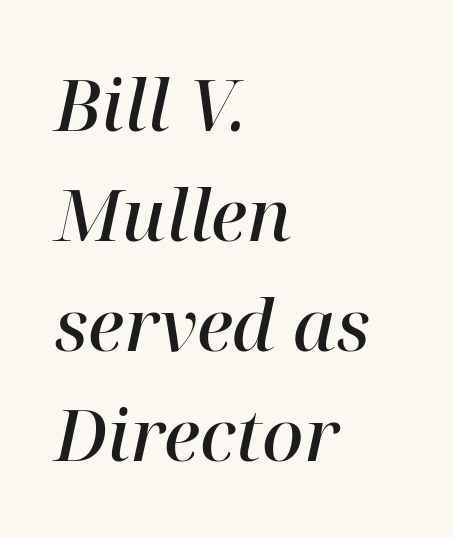
The font family rendered here belongs to the serif group. These words are printed semibold, heavier than regular yet not bold. The tracking reads as untouched default to a designer's eye. The letters are slanted; this is an italic face. The face used here is proportionally spaced, like ordinary book or web type.
